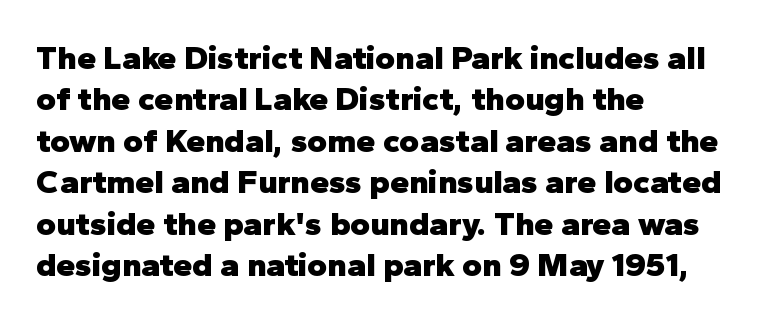
This is the regular roman posture of the typeface. Nobody touched the tracking dial on this one. A dark, heavy texture on the line: the type is bold. Looks like regular typesetting: each glyph gets only the width it needs. Does the type have serifs? No, each stem ends abruptly.
